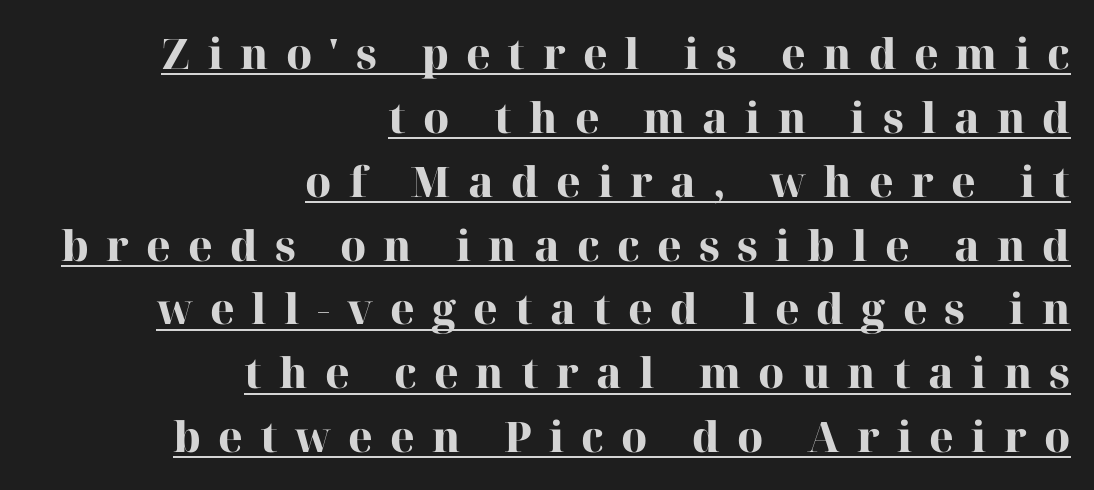
Q: Is the text bold? A: Yes.
Q: Is the text italic (slanted)? A: No, it is upright.
Q: Is the typeface a serif or a sans-serif typeface? A: Serif.
Q: Is the text underlined? A: Yes.
Q: How is the paragraph aligned? A: Right-aligned.
Q: Is the spacing between letters normal or unusually wide? A: Unusually wide.
Q: Is the spacing between lines tight, normal or loose? A: Normal.
Q: Width (condensed, normal, or wide)? A: Normal.
Q: Stroke contrast? A: High.
Q: x-height? A: Medium.
Q: Monospaced? A: No.
